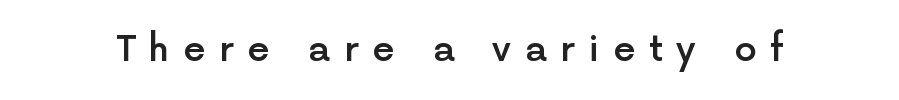
Q: Is the text bold? A: Semi-bold.
Q: Is the text italic (slanted)? A: No, it is upright.
Q: Is the typeface a serif or a sans-serif typeface? A: Sans-serif.
Q: Is the text underlined? A: No.
Q: Is the spacing between letters normal or unusually wide? A: Unusually wide.
Q: Width (condensed, normal, or wide)? A: Normal.
Q: x-height? A: Medium.
Q: Monospaced? A: No.
